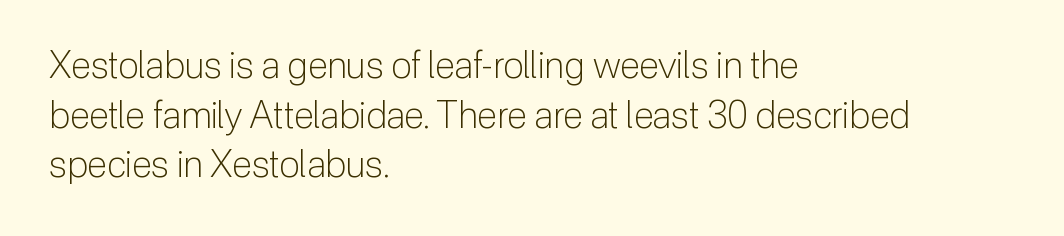
The image shows 37 px light sans-serif type, upright; set left-aligned, normal line spacing (1.34x), normal letter spacing, not underlined; low stroke contrast and a medium x-height.
